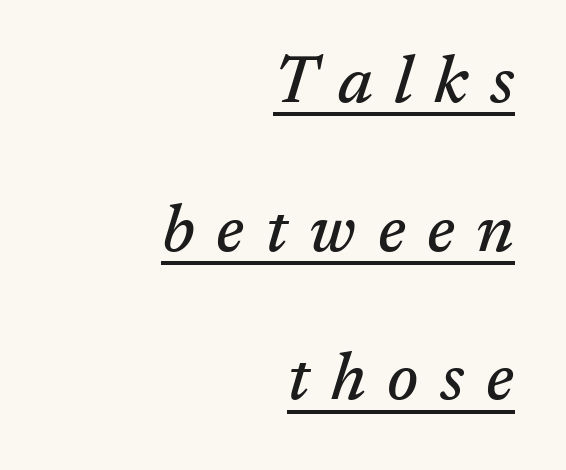
A typesetter would call this proportional, since set widths differ per character. This is underlined copy, the kind a proofreader might mark for attention. The tracking reads as deliberately expanded to a designer's eye. The letters are slanted; this is an italic face.
